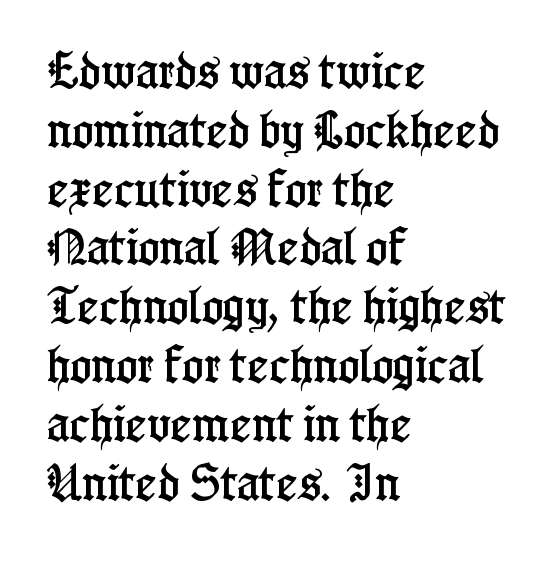
{"serif": "yes", "italic": "no", "width": "condensed", "stroke_contrast": "low", "x_height": "medium", "monospaced": "no", "underline": "no", "align": "left", "line_spacing": "normal", "line_spacing_ratio": 1.47, "letter_spacing": "normal", "letter_spacing_em": 0.0, "glyph_px": 40}
